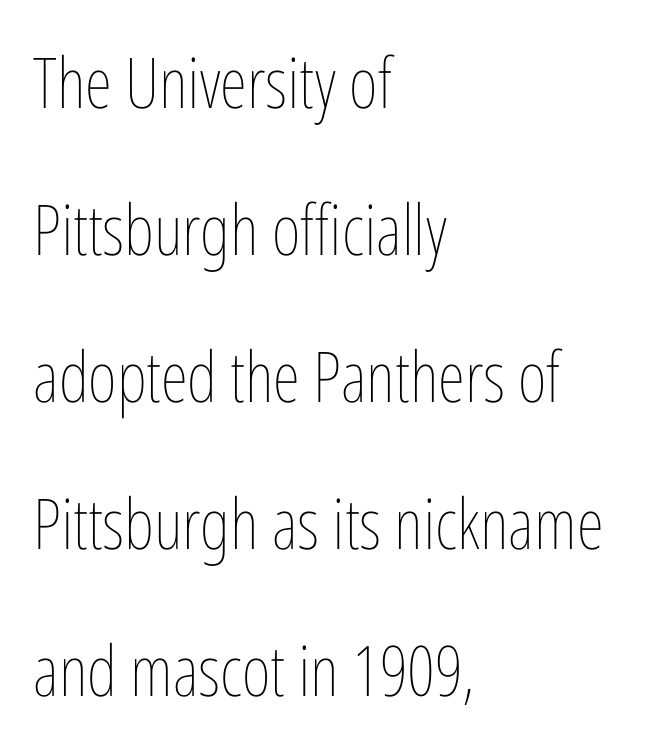
The image shows 70 px thin, condensed type, upright; set left-aligned, loose line spacing (2.1x), normal letter spacing, not underlined; low stroke contrast and a medium x-height.
